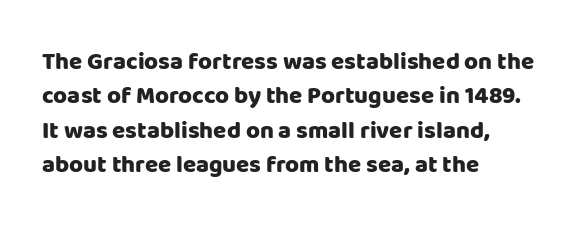
The passage shown is emphatically bold. The space directly below the letters is spotless. Italic? Not at all — the glyphs are vertical. The block of text has a typical density, with ordinary space between rows.
